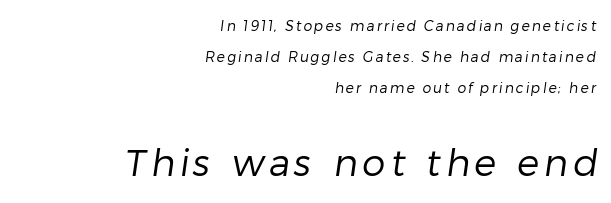
The image shows 37 px regular-weight sans-serif type; set right-aligned, loose line spacing (2.23x), not underlined; the second (bottom) block is 2.64x larger; low stroke contrast and a medium x-height.
